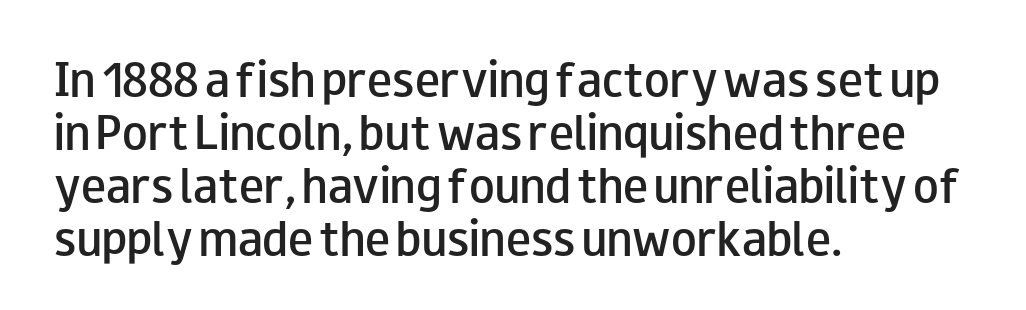
The image shows 42 px semibold, wide sans-serif type, upright; set left-aligned, normal line spacing (1.26x), normal letter spacing, not underlined; low stroke contrast and a small x-height.
